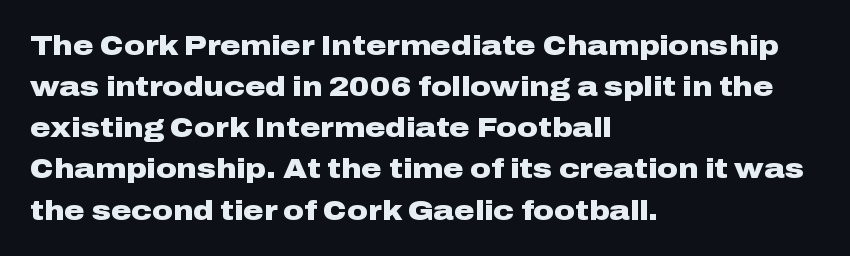
The image shows 28 px heavy, wide sans-serif type, upright; set left-aligned, normal line spacing (1.47x), normal letter spacing, not underlined; low stroke contrast and a medium x-height.
